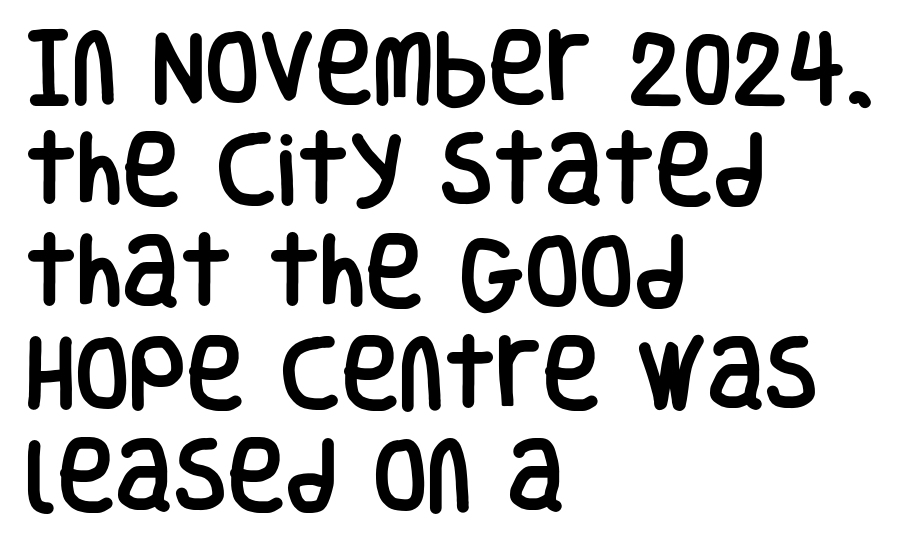
Clear beneath every line of the passage. Grotesque or geometric, the face here clearly has no serifs. Varying glyph widths throughout — classic text-font behaviour. Is the letter spacing exaggerated? No — it looks like the ordinary default. The leading is moderate, giving the passage an even texture. Does the copy run flush right? No — it runs flush left.
